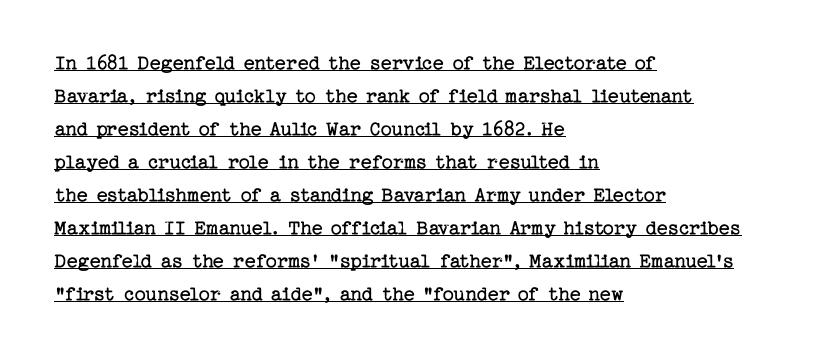
The image shows 22 px text type, upright; set left-aligned, normal line spacing (1.5x), normal letter spacing, underlined.
